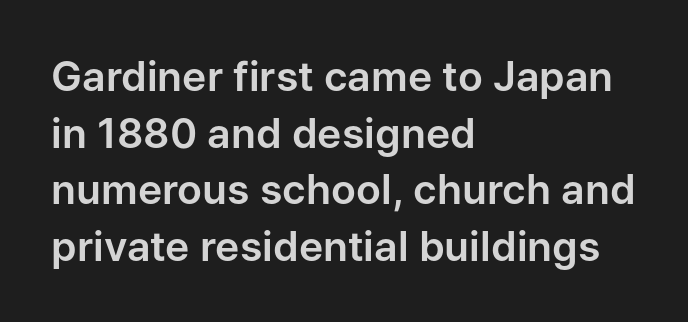
Q: Is the text italic (slanted)? A: No, it is upright.
Q: Is the typeface a serif or a sans-serif typeface? A: Sans-serif.
Q: Is the text underlined? A: No.
Q: How is the paragraph aligned? A: Left-aligned.
Q: Is the spacing between letters normal or unusually wide? A: Normal.
Q: Is the spacing between lines tight, normal or loose? A: Normal.
Q: Width (condensed, normal, or wide)? A: Normal.
Q: Stroke contrast? A: Low.
Q: x-height? A: Medium.
Q: Monospaced? A: No.
